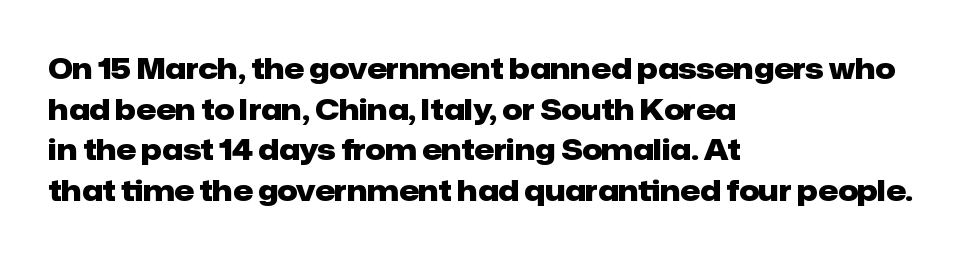
You can tell it's not italic because the verticals are truly vertical. The string is rendered with underlining switched off. This rendering uses left alignment, leaving the right contour irregular. Stroke thickness is high; the sample reads as a true bold. Students, note that the glyphs here touch the page at normal intervals.
